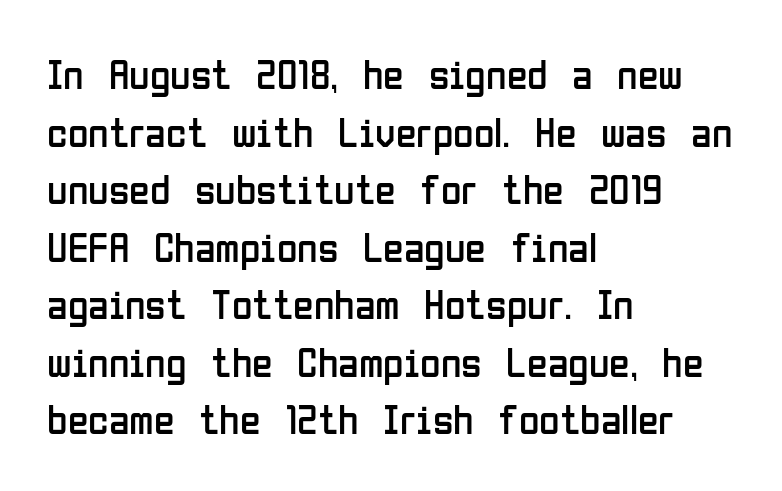
{"serif": "no", "italic": "no", "bold": "no", "weight": "regular", "width": "condensed", "stroke_contrast": "low", "x_height": "medium", "monospaced": "no", "underline": "no", "align": "left", "line_spacing": "normal", "line_spacing_ratio": 1.37, "letter_spacing": "normal", "letter_spacing_em": 0.0, "glyph_px": 42}
